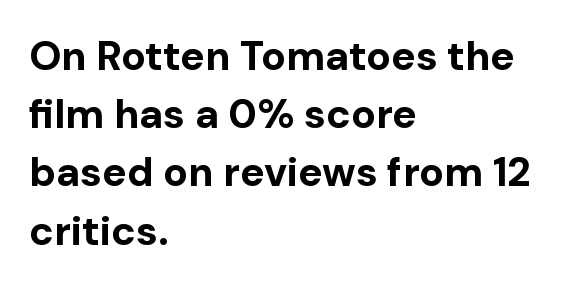
Quick note: underline off. Teacher's note: observe the even left margin — that is flush-left alignment. The sample has been set heavy, in full bold. The font family rendered here belongs to the sans-serif group.
